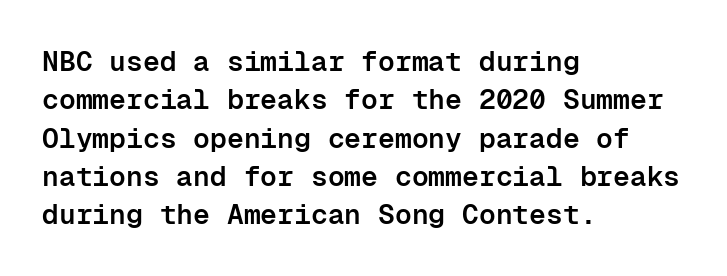
Each row of text sits above clean, open space. The passage shown is typed in a monospace face where columns stay perfectly aligned. The ragged edge is on the right, which tells us the setting is flush left. This is sans-serif lettering, the kind often seen on screens and signage. Compared with typical body copy, the letter spacing here is the same. The lettering holds an erect, upright posture throughout.
